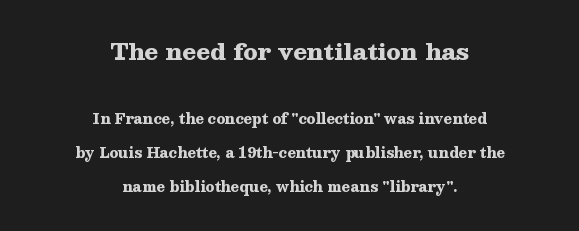
The font's upright variant was chosen for this text. In terms of weight, the rendering is a true, heavy bold. Top chunk: large. Bottom chunk: small. The lines are quadded center. Baseline-to-baseline distance is far greater than the letter height. No word sits above an underline.
